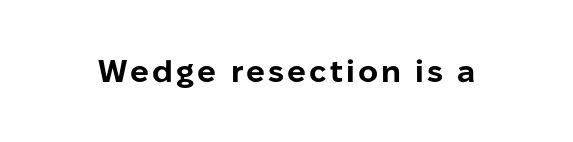
The image shows 31 px bold sans-serif type, upright; set not underlined; low stroke contrast and a medium x-height.
